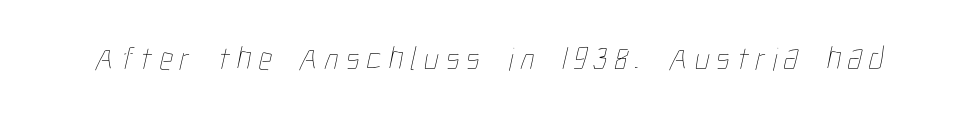
The typesetting does not lean heavy: it is not bold. Quick note: underline off. Here the designer chose a conventional face with non-uniform glyph widths. Students, note that the glyphs here are deliberately spaced far apart.
